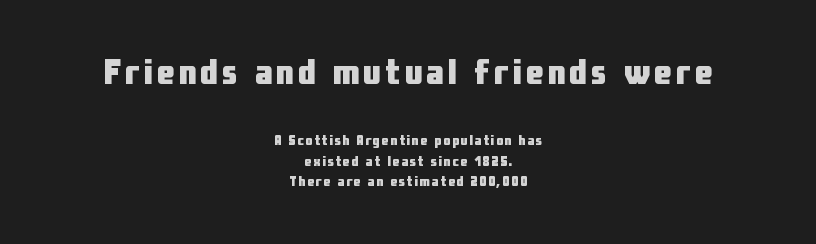
The image shows 35 px heavy, condensed sans-serif type, upright; set centered, normal line spacing (1.44x), not underlined; the first (top) block is 2.5x larger; low stroke contrast and a medium x-height.
